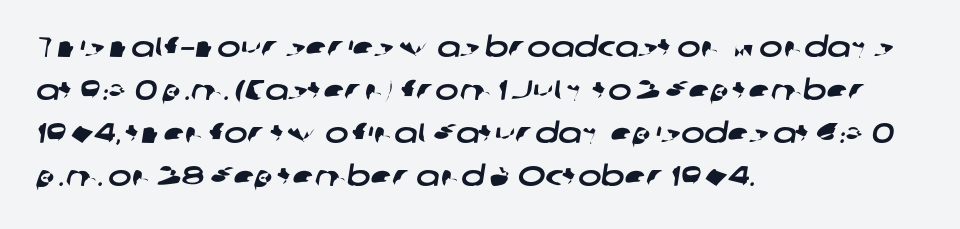
Q: Is the typeface a serif or a sans-serif typeface? A: Sans-serif.
Q: Is the text underlined? A: No.
Q: How is the paragraph aligned? A: Left-aligned.
Q: Is the spacing between letters normal or unusually wide? A: Normal.
Q: Is the spacing between lines tight, normal or loose? A: Normal.
Q: Width (condensed, normal, or wide)? A: Wide.
Q: Stroke contrast? A: Low.
Q: x-height? A: Medium.
Q: Monospaced? A: No.
